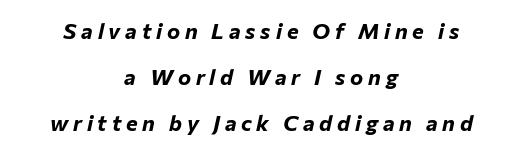
The image shows 22 px bold type, italic (leaning right); set centered, loose line spacing (2.09x), unusually wide letter spacing (+0.22 em), not underlined.
